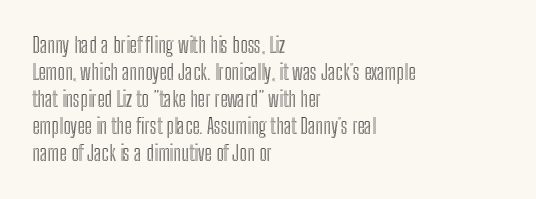
The letters stand straight up with perfectly vertical stems. Tracking here is standard; glyphs follow each other at the usual distance. Whoever set this chose a conventional vertical rhythm. The paragraph has a hard left edge and a soft right edge. Has an underline been added? It has not.
